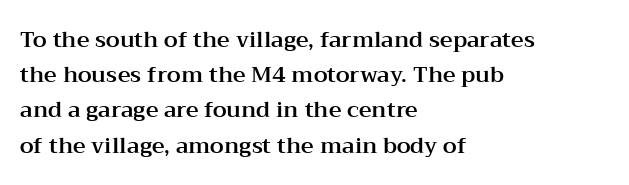
{"italic": "no", "underline": "no", "align": "left", "line_spacing": "normal", "line_spacing_ratio": 1.6, "letter_spacing": "normal", "letter_spacing_em": 0.0, "glyph_px": 22}
